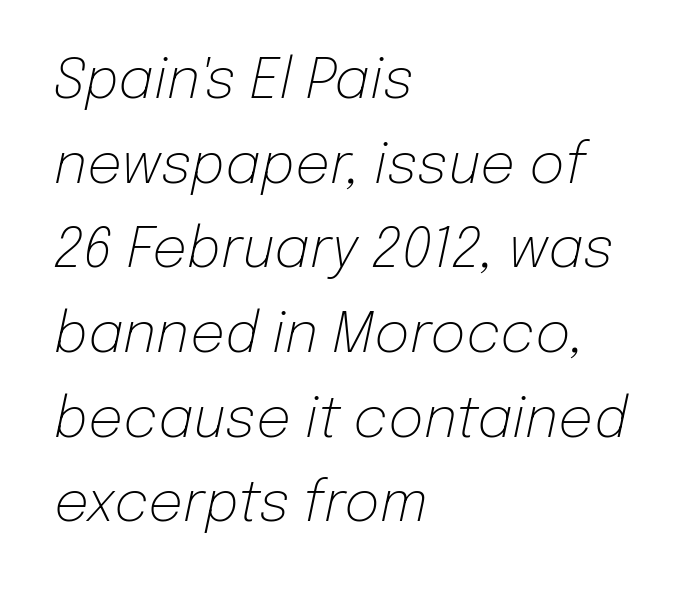
The image shows 55 px light type, italic (leaning right); set left-aligned, normal line spacing (1.54x), normal letter spacing, not underlined; low stroke contrast and a medium x-height.
